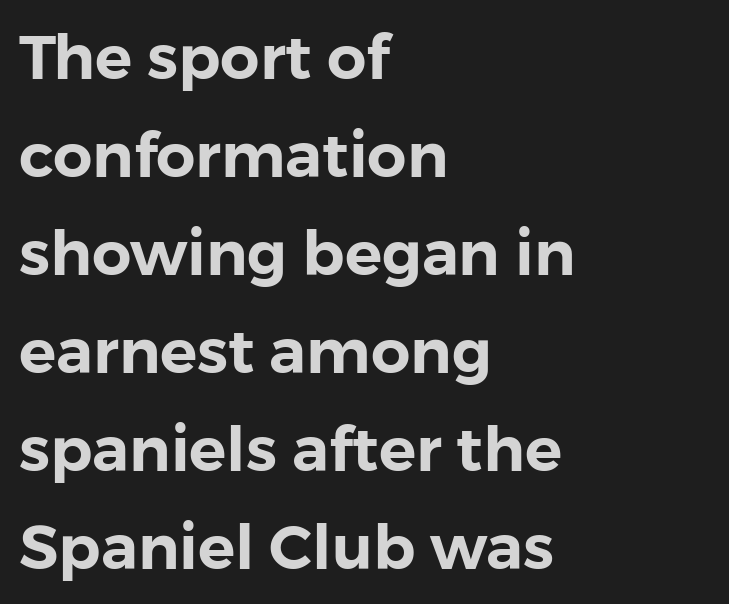
The image shows 62 px sans-serif type, upright; set left-aligned, normal line spacing (1.58x), normal letter spacing, not underlined; low stroke contrast and a medium x-height.
